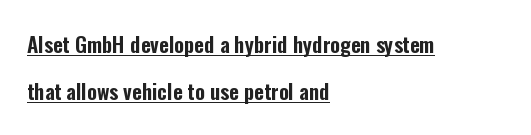
The image shows 21 px text type, upright; set left-aligned, loose line spacing (2.25x), normal letter spacing, underlined.
